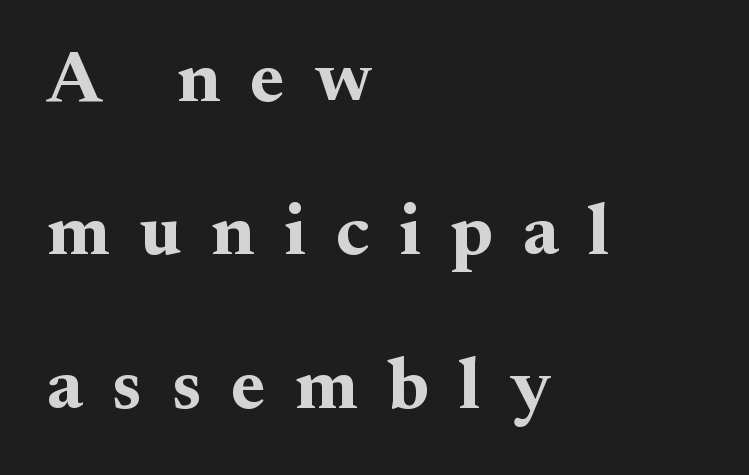
Q: Is the text bold? A: Yes.
Q: Is the text italic (slanted)? A: No, it is upright.
Q: Is the typeface a serif or a sans-serif typeface? A: Serif.
Q: Is the text underlined? A: No.
Q: How is the paragraph aligned? A: Left-aligned.
Q: Is the spacing between letters normal or unusually wide? A: Unusually wide.
Q: Is the spacing between lines tight, normal or loose? A: Loose.
Q: Width (condensed, normal, or wide)? A: Normal.
Q: Stroke contrast? A: Medium.
Q: x-height? A: Small.
Q: Monospaced? A: No.
